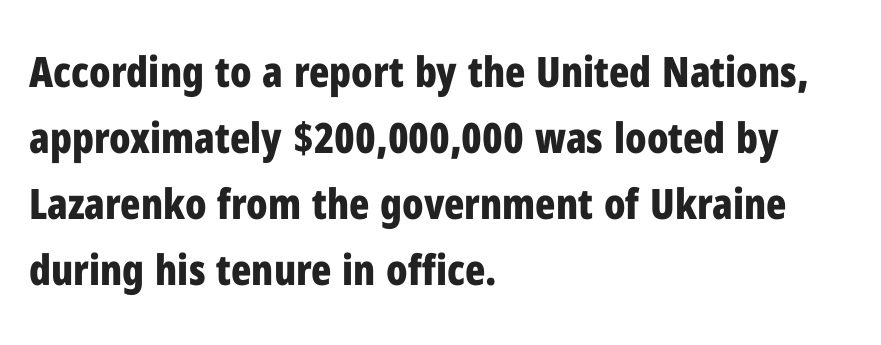
Spacing verdict: proportional, widths tailored to each character. Clear beneath every line of the passage. Compared with typical body copy, the letter spacing here is the same. The text was rendered using a sans face with plain stroke endings. The passage shown is emphatically bold. One glance says typical: line gaps are just what's usual.
